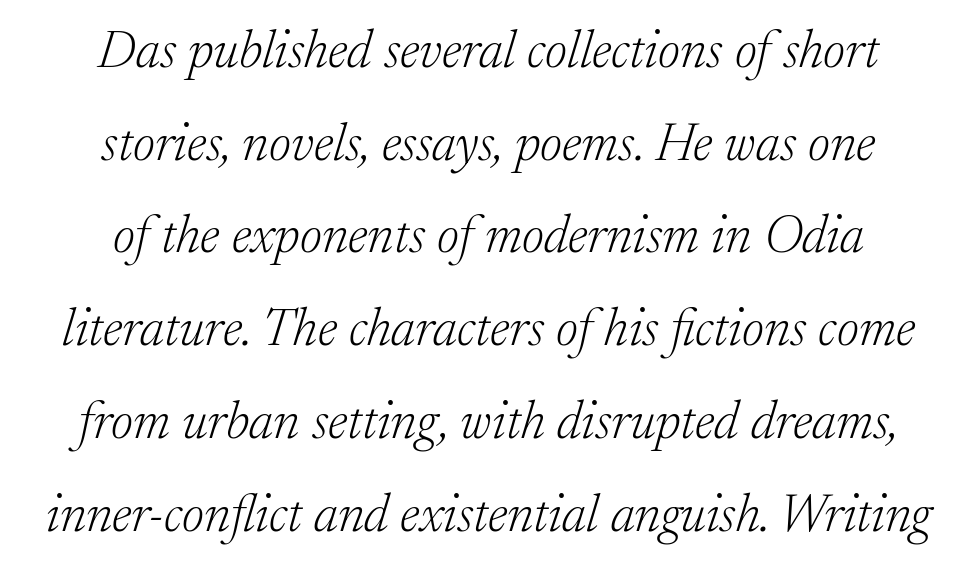
The passage shown has conventional tracking throughout. No chunkiness to these letters — they're not bold. The specimen omits any rule beneath the text block's lines. A typesetter would call this proportional, since set widths differ per character.
